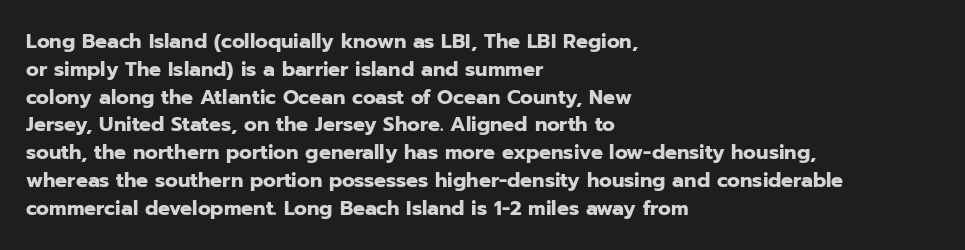
{"italic": "no", "bold": "yes", "underline": "no", "align": "left", "line_spacing": "normal", "line_spacing_ratio": 1.39, "letter_spacing": "normal", "letter_spacing_em": 0.0, "glyph_px": 20}
